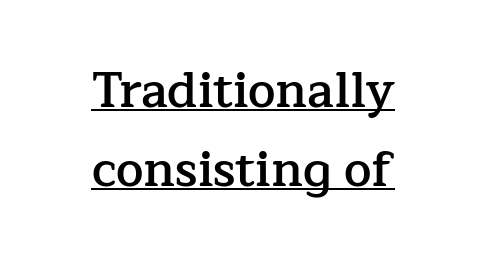
The image shows 49 px semibold serif type, upright; set centered, normal line spacing (1.61x), normal letter spacing, underlined; low stroke contrast and a medium x-height.
